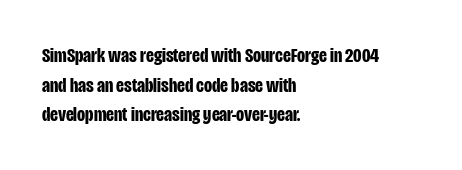
{"italic": "no", "bold": "yes", "underline": "no", "align": "left", "line_spacing": "normal", "line_spacing_ratio": 1.41, "letter_spacing": "normal", "letter_spacing_em": 0.0, "glyph_px": 21}
